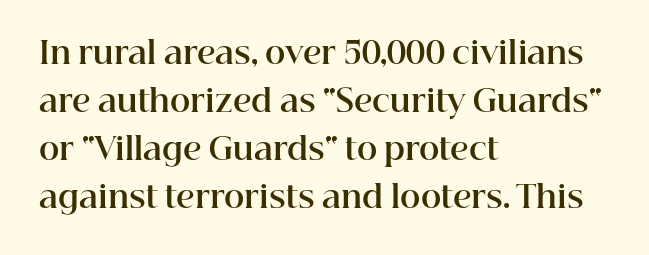
{"serif": "yes", "italic": "no", "bold": "yes", "weight": "bold", "width": "normal", "stroke_contrast": "high", "x_height": "medium", "monospaced": "no", "underline": "no", "align": "left", "line_spacing": "normal", "line_spacing_ratio": 1.55, "letter_spacing": "normal", "letter_spacing_em": 0.0, "glyph_px": 31}
